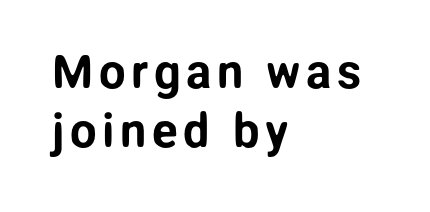
Q: Is the text italic (slanted)? A: No, it is upright.
Q: Is the typeface a serif or a sans-serif typeface? A: Sans-serif.
Q: Is the text underlined? A: No.
Q: How is the paragraph aligned? A: Left-aligned.
Q: Is the spacing between lines tight, normal or loose? A: Normal.
Q: Width (condensed, normal, or wide)? A: Normal.
Q: Stroke contrast? A: Low.
Q: x-height? A: Medium.
Q: Monospaced? A: No.
